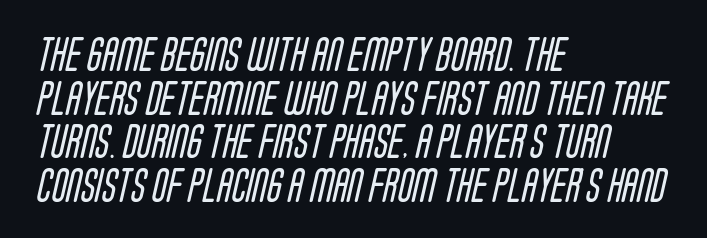
{"serif": "no", "bold": "no", "weight": "regular", "width": "condensed", "stroke_contrast": "low", "x_height": "large", "monospaced": "no", "underline": "no", "align": "left", "line_spacing": "normal", "line_spacing_ratio": 1.28, "letter_spacing": "normal", "letter_spacing_em": 0.0, "glyph_px": 34}
